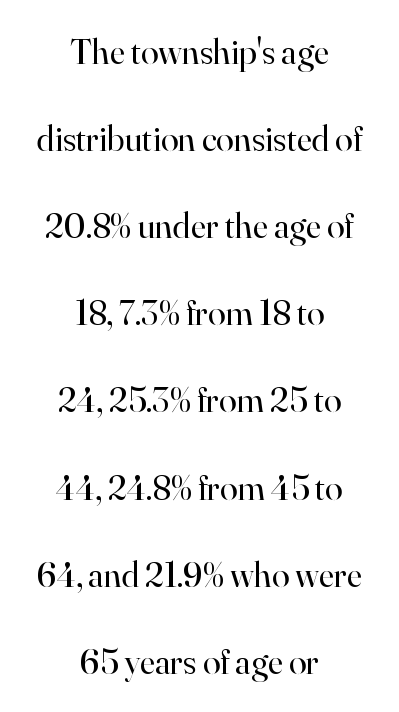
Alignment: centered. Font category for this specimen: serif. The letterforms sit shoulder to shoulder at normal distance. Does the leading feel generous? Absolutely, it's lavish. Each letter keeps its own natural width here, so spacing adapts to shape.
